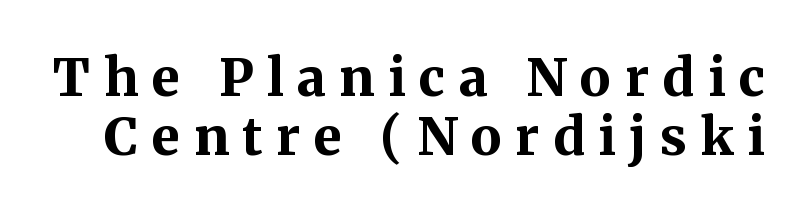
Q: Is the text bold? A: Yes.
Q: Is the text italic (slanted)? A: No, it is upright.
Q: Is the typeface a serif or a sans-serif typeface? A: Serif.
Q: Is the text underlined? A: No.
Q: Is the spacing between letters normal or unusually wide? A: Unusually wide.
Q: Is the spacing between lines tight, normal or loose? A: Tight.
Q: Width (condensed, normal, or wide)? A: Normal.
Q: Stroke contrast? A: Medium.
Q: x-height? A: Medium.
Q: Monospaced? A: No.
